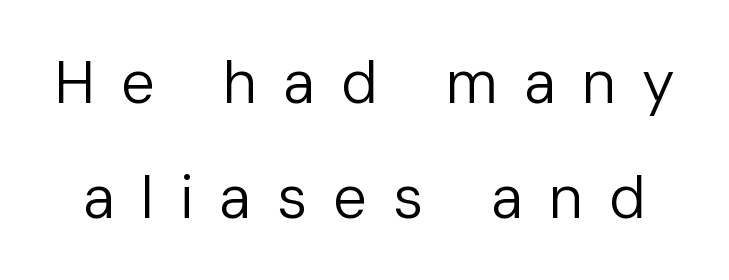
Posture: vertical. Leading is clearly above the norm, producing a sparse column. Counters stay open thanks to moderate or lighter strokes. This sample has the flowing, uneven cadence of proportional lettering. Unlike a traditional serif, this face leaves its strokes unadorned.
